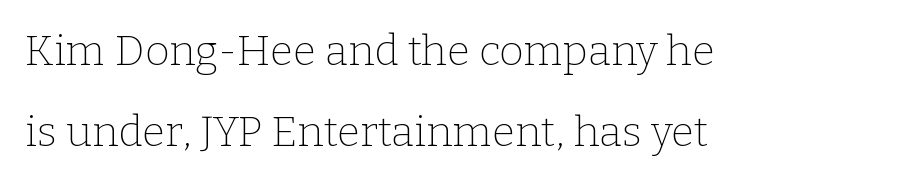
The image shows 42 px thin serif type, upright; set left-aligned, loose line spacing (1.93x), normal letter spacing, not underlined; low stroke contrast and a medium x-height.
